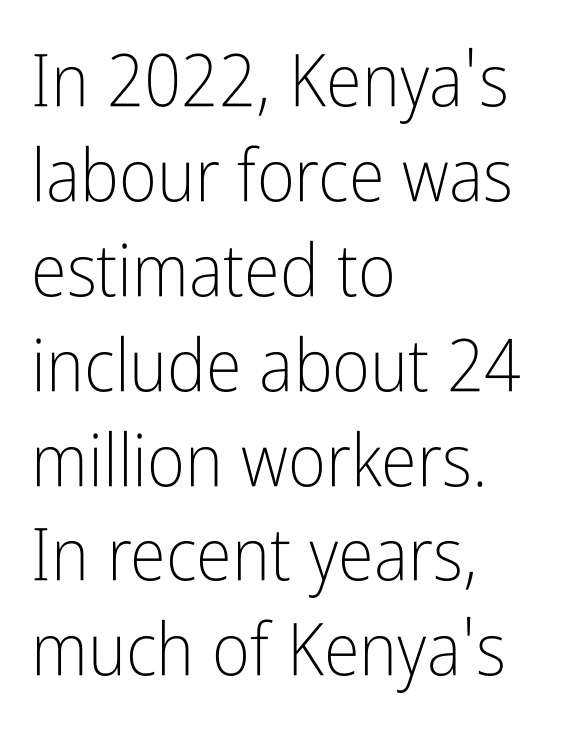
Q: Is the text bold? A: No.
Q: Is the text italic (slanted)? A: No, it is upright.
Q: Is the typeface a serif or a sans-serif typeface? A: Sans-serif.
Q: Is the text underlined? A: No.
Q: How is the paragraph aligned? A: Left-aligned.
Q: Is the spacing between letters normal or unusually wide? A: Normal.
Q: Is the spacing between lines tight, normal or loose? A: Normal.
Q: Width (condensed, normal, or wide)? A: Condensed.
Q: Stroke contrast? A: Low.
Q: x-height? A: Medium.
Q: Monospaced? A: No.
